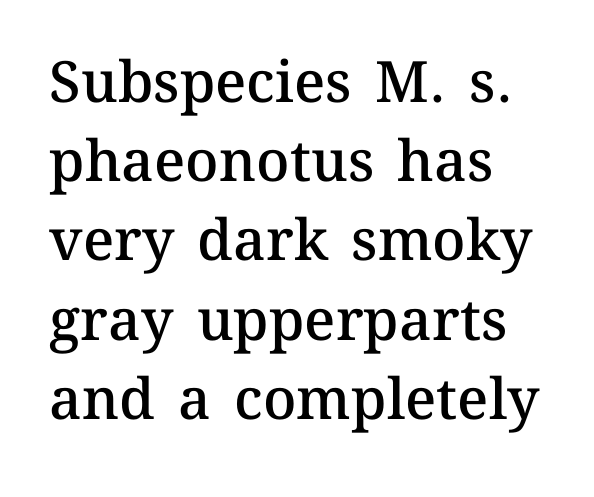
The image shows 57 px semibold type, upright; set left-aligned, normal line spacing (1.39x), normal letter spacing, not underlined; medium stroke contrast and a medium x-height.
